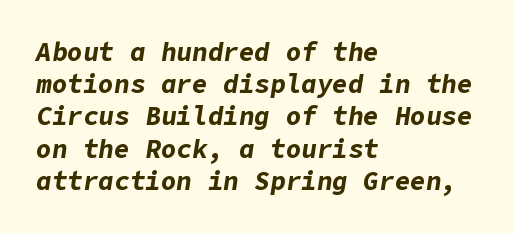
Underline: absent. Typographic density is high because the face is bold. These lines were composed using italics. In CSS terms this would be text-align: left. The gaps between neighbouring characters are ordinary and unremarkable.
